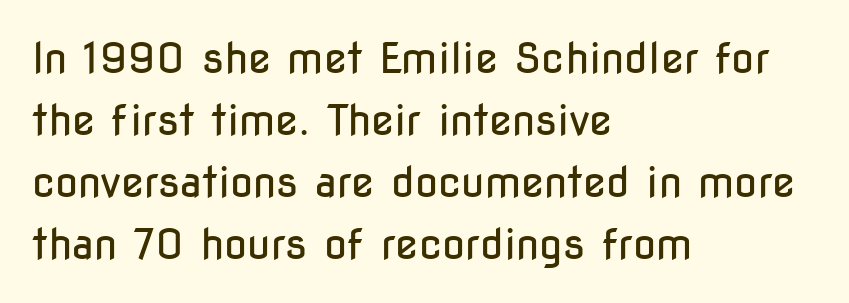
Q: Is the text bold? A: No.
Q: Is the text italic (slanted)? A: No, it is upright.
Q: Is the typeface a serif or a sans-serif typeface? A: Sans-serif.
Q: Is the text underlined? A: No.
Q: How is the paragraph aligned? A: Left-aligned.
Q: Is the spacing between letters normal or unusually wide? A: Normal.
Q: Is the spacing between lines tight, normal or loose? A: Normal.
Q: Width (condensed, normal, or wide)? A: Condensed.
Q: Stroke contrast? A: Low.
Q: x-height? A: Medium.
Q: Monospaced? A: No.
